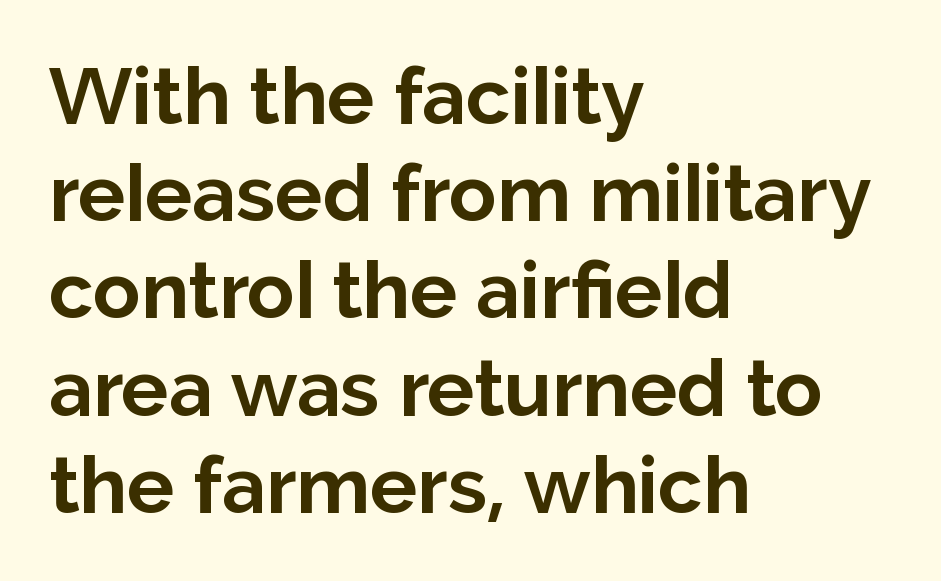
Q: Is the text bold? A: Yes.
Q: Is the text italic (slanted)? A: No, it is upright.
Q: Is the typeface a serif or a sans-serif typeface? A: Sans-serif.
Q: Is the text underlined? A: No.
Q: How is the paragraph aligned? A: Left-aligned.
Q: Is the spacing between letters normal or unusually wide? A: Normal.
Q: Width (condensed, normal, or wide)? A: Normal.
Q: Stroke contrast? A: Low.
Q: x-height? A: Medium.
Q: Monospaced? A: No.
